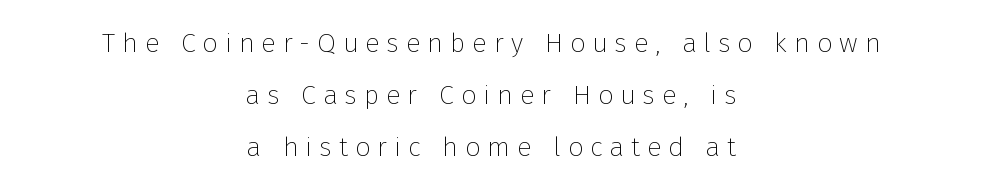
{"italic": "no", "bold": "no", "underline": "no", "align": "center", "line_spacing": "loose", "line_spacing_ratio": 1.92, "letter_spacing": "wide", "letter_spacing_em": 0.26, "glyph_px": 27}
